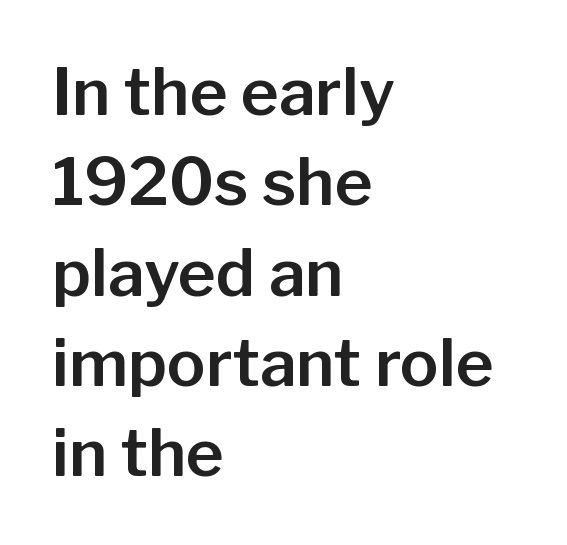
The image shows 65 px sans-serif type, upright; set left-aligned, normal line spacing (1.39x), normal letter spacing, not underlined; low stroke contrast and a medium x-height.
